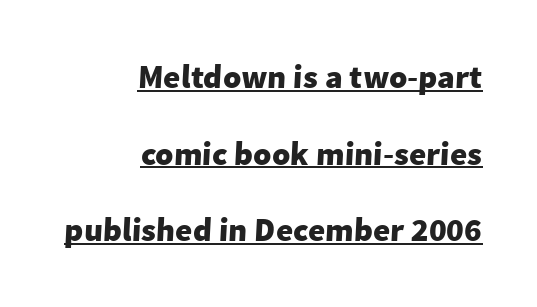
Q: Is the text bold? A: Yes.
Q: Is the typeface a serif or a sans-serif typeface? A: Sans-serif.
Q: Is the text underlined? A: Yes.
Q: How is the paragraph aligned? A: Right-aligned.
Q: Is the spacing between letters normal or unusually wide? A: Normal.
Q: Is the spacing between lines tight, normal or loose? A: Loose.
Q: Width (condensed, normal, or wide)? A: Normal.
Q: Stroke contrast? A: Low.
Q: x-height? A: Medium.
Q: Monospaced? A: No.
